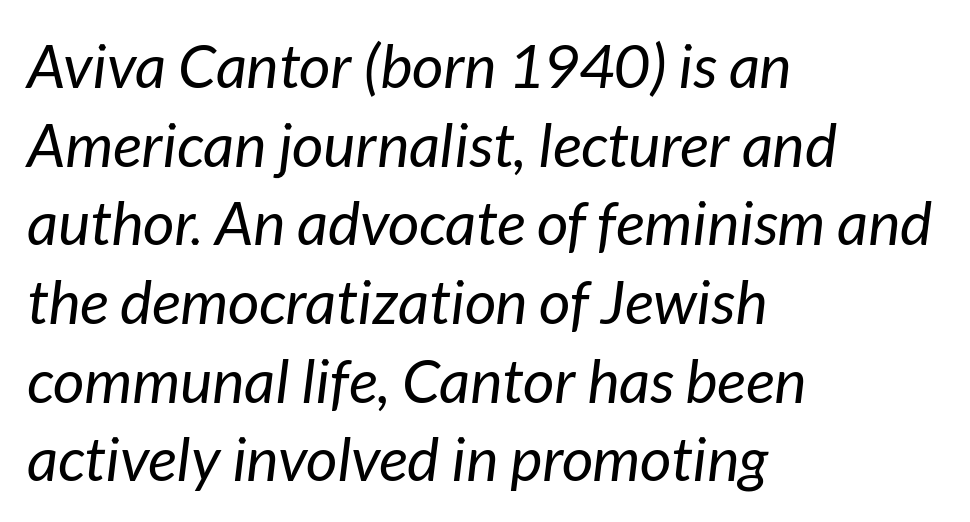
{"italic": "yes", "lean": "right", "slant_degrees": 7, "bold": "no", "weight": "regular", "width": "normal", "stroke_contrast": "low", "x_height": "medium", "monospaced": "no", "underline": "no", "align": "left", "line_spacing": "normal", "line_spacing_ratio": 1.29, "letter_spacing": "normal", "letter_spacing_em": 0.0, "glyph_px": 61}
